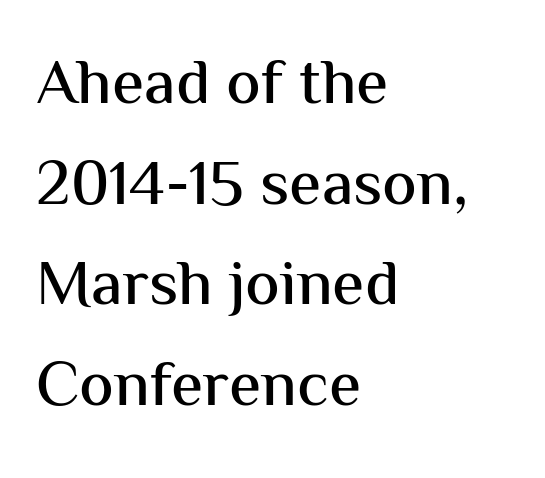
{"serif": "no", "italic": "no", "width": "normal", "stroke_contrast": "medium", "x_height": "medium", "monospaced": "no", "underline": "no", "align": "left", "line_spacing": "normal", "line_spacing_ratio": 1.55, "letter_spacing": "normal", "letter_spacing_em": 0.0, "glyph_px": 65}
